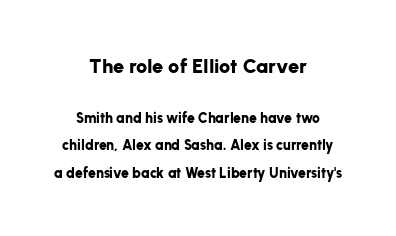
{"italic": "no", "bold": "yes", "underline": "no", "align": "center", "line_spacing": "loose", "line_spacing_ratio": 1.95, "letter_spacing": "normal", "letter_spacing_em": 0.0, "larger_block": "first", "size_ratio": 1.43, "glyph_px": 20}
